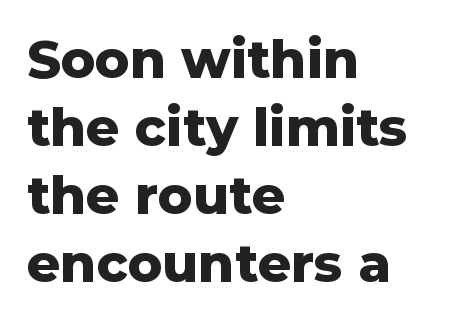
{"serif": "no", "italic": "no", "bold": "yes", "weight": "heavy", "width": "normal", "stroke_contrast": "low", "x_height": "medium", "monospaced": "no", "underline": "no", "align": "left", "line_spacing": "normal", "line_spacing_ratio": 1.31, "letter_spacing": "normal", "letter_spacing_em": 0.0, "glyph_px": 52}
